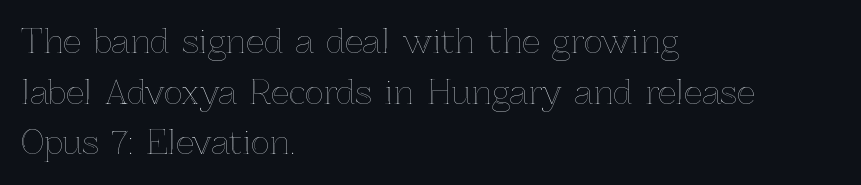
Q: Is the text italic (slanted)? A: No, it is upright.
Q: Is the text underlined? A: No.
Q: How is the paragraph aligned? A: Left-aligned.
Q: Is the spacing between letters normal or unusually wide? A: Normal.
Q: Is the spacing between lines tight, normal or loose? A: Normal.
Q: Width (condensed, normal, or wide)? A: Normal.
Q: x-height? A: Medium.
Q: Monospaced? A: No.
